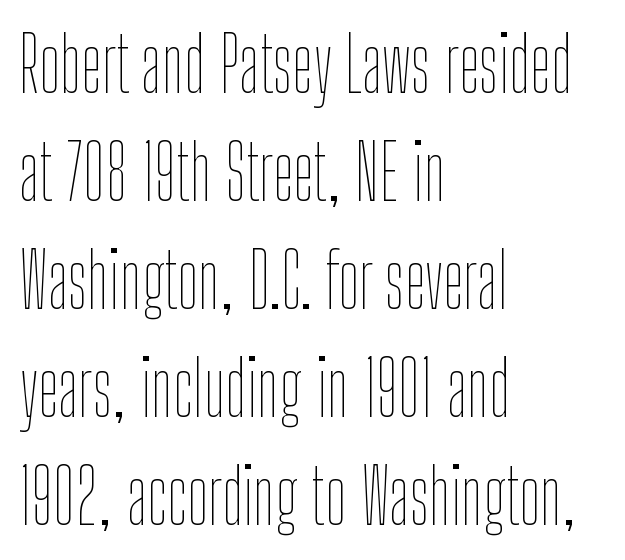
{"italic": "no", "bold": "no", "weight": "thin", "width": "condensed", "stroke_contrast": "low", "x_height": "medium", "monospaced": "no", "underline": "no", "align": "left", "line_spacing": "normal", "line_spacing_ratio": 1.44, "letter_spacing": "normal", "letter_spacing_em": 0.0, "glyph_px": 75}
